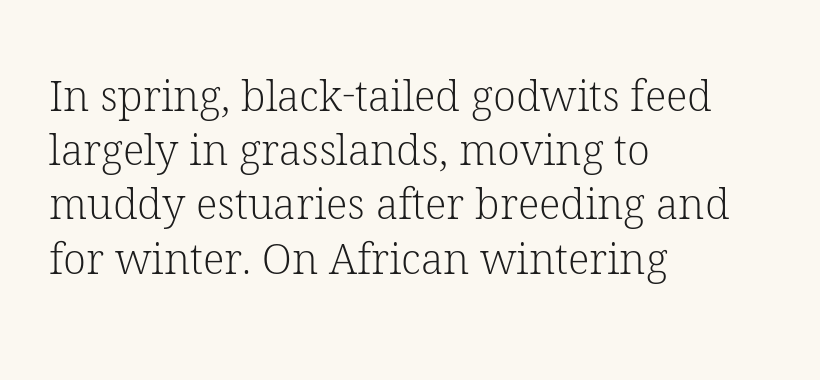
Look at the bottom of the vertical strokes: they flare into serifs here. Leftover space on each line is placed entirely after the last word. Upright lettering throughout. These lines are rendered in a variable-pitch font. Does the leading feel generous? No, just average. Rule under the text: the space is simply empty.
